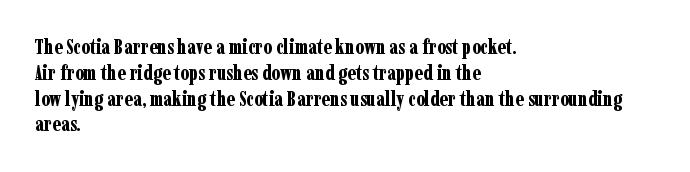
A typesetter would call this zero additional tracking. A classic flush-left, rag-right setting is used for this passage. The letters stand upright; this is a roman face. The glyphs are unaccompanied by any horizontal stroke below them. Line spacing here is normal.
